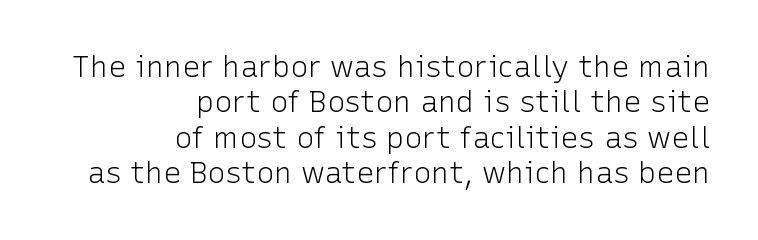
The image shows 30 px light sans-serif type, upright; set right-aligned, line spacing 1.18x, normal letter spacing, not underlined; low stroke contrast and a medium x-height.
